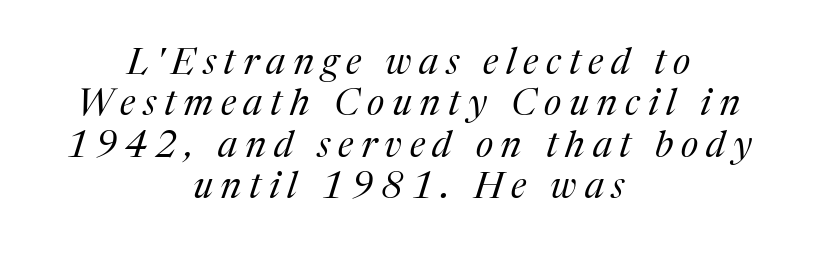
{"serif": "yes", "italic": "yes", "lean": "right", "slant_degrees": 17, "bold": "no", "weight": "regular", "width": "normal", "stroke_contrast": "medium", "x_height": "medium", "monospaced": "no", "underline": "no", "align": "center", "line_spacing": "tight", "line_spacing_ratio": 1.12, "letter_spacing": "wide", "letter_spacing_em": 0.21, "glyph_px": 37}
